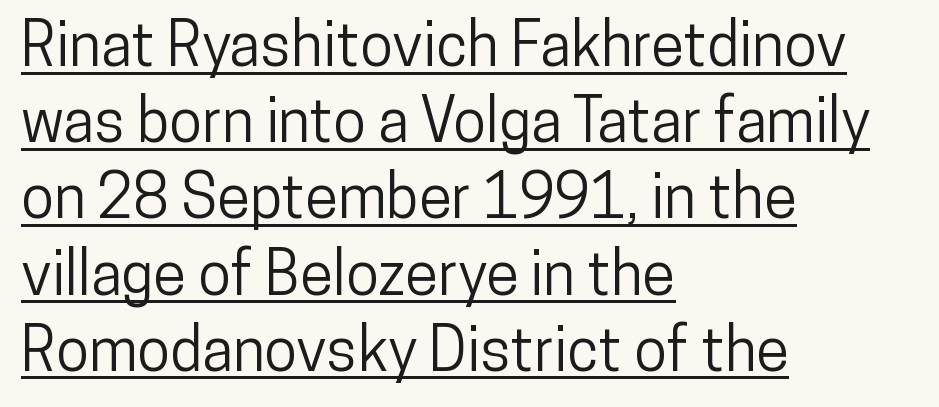
The image shows 60 px condensed sans-serif type, upright; set left-aligned, normal line spacing (1.27x), normal letter spacing, underlined; low stroke contrast and a medium x-height.
